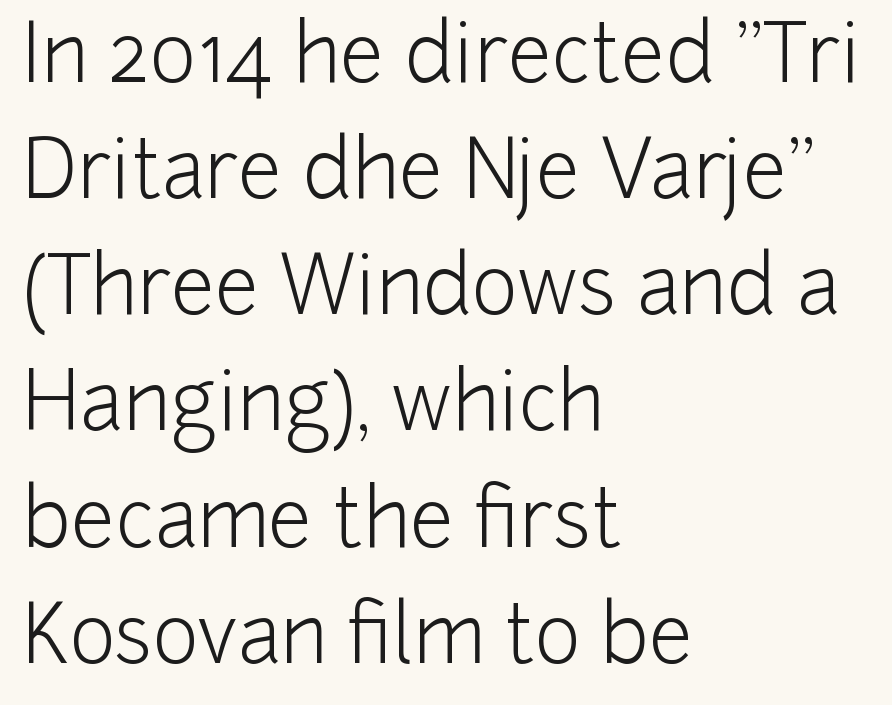
{"serif": "no", "italic": "no", "bold": "no", "weight": "light", "width": "normal", "stroke_contrast": "low", "x_height": "medium", "monospaced": "no", "underline": "no", "align": "left", "line_spacing": "normal", "line_spacing_ratio": 1.47, "letter_spacing": "normal", "letter_spacing_em": 0.0, "glyph_px": 79}
